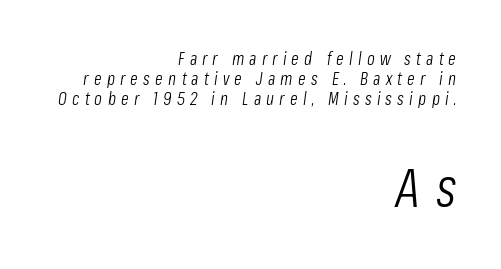
Q: Is the text bold? A: No.
Q: Is the text italic (slanted)? A: Yes, it leans right by about 8 degrees.
Q: Is the text underlined? A: No.
Q: How is the paragraph aligned? A: Right-aligned.
Q: Is the spacing between letters normal or unusually wide? A: Unusually wide.
Q: Is the spacing between lines tight, normal or loose? A: Tight.
Q: Which block of text is set in a larger size, the first (top) or the second (bottom)? A: The second (bottom) one.
Q: Width (condensed, normal, or wide)? A: Condensed.
Q: Stroke contrast? A: Low.
Q: x-height? A: Medium.
Q: Monospaced? A: No.
